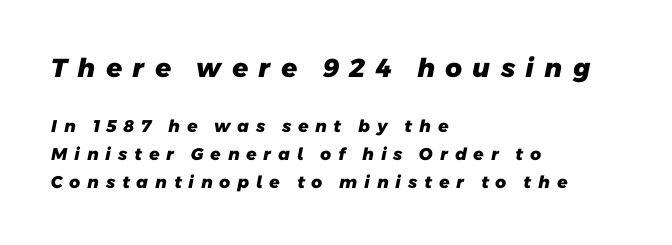
{"bold": "yes", "underline": "no", "align": "left", "line_spacing": "normal", "line_spacing_ratio": 1.66, "letter_spacing": "wide", "letter_spacing_em": 0.37, "larger_block": "first", "size_ratio": 1.53, "glyph_px": 26}
